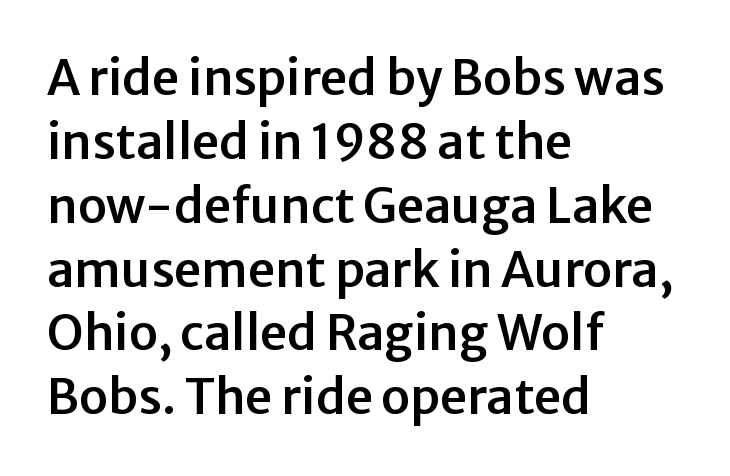
Rows of type keep a routine distance in the vertical direction. Tracking here is standard; glyphs follow each other at the usual distance. The specimen omits any rule beneath the text block's lines. These lines are rendered in a variable-pitch font.
